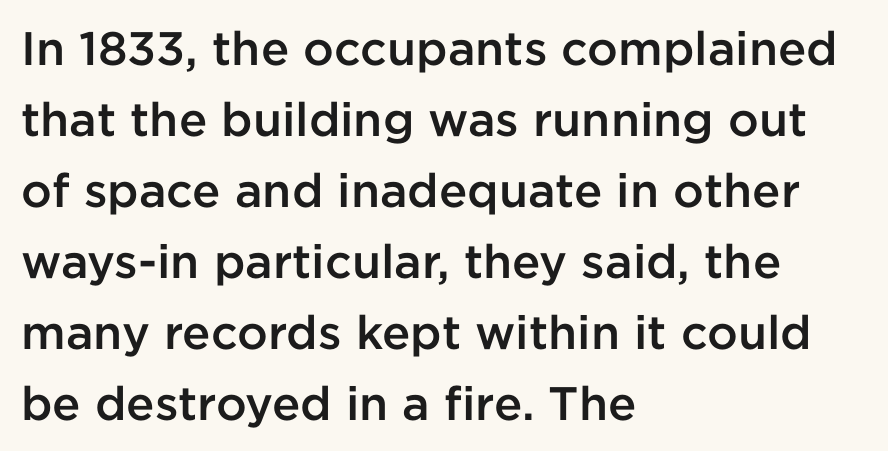
The image shows 47 px semibold sans-serif type, upright; set left-aligned, normal line spacing (1.51x), normal letter spacing, not underlined; low stroke contrast and a medium x-height.
